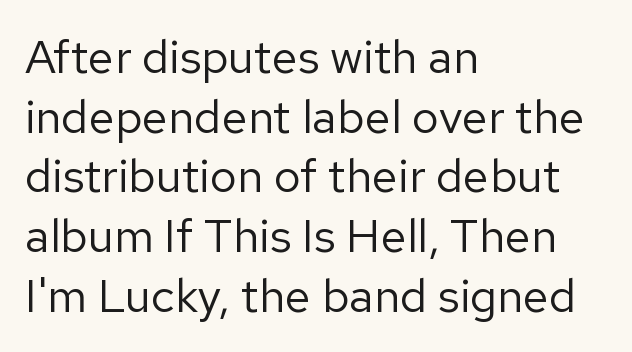
Q: Is the text bold? A: No.
Q: Is the text italic (slanted)? A: No, it is upright.
Q: Is the typeface a serif or a sans-serif typeface? A: Sans-serif.
Q: Is the text underlined? A: No.
Q: How is the paragraph aligned? A: Left-aligned.
Q: Is the spacing between letters normal or unusually wide? A: Normal.
Q: Is the spacing between lines tight, normal or loose? A: Normal.
Q: Width (condensed, normal, or wide)? A: Normal.
Q: Stroke contrast? A: Low.
Q: x-height? A: Medium.
Q: Monospaced? A: No.
